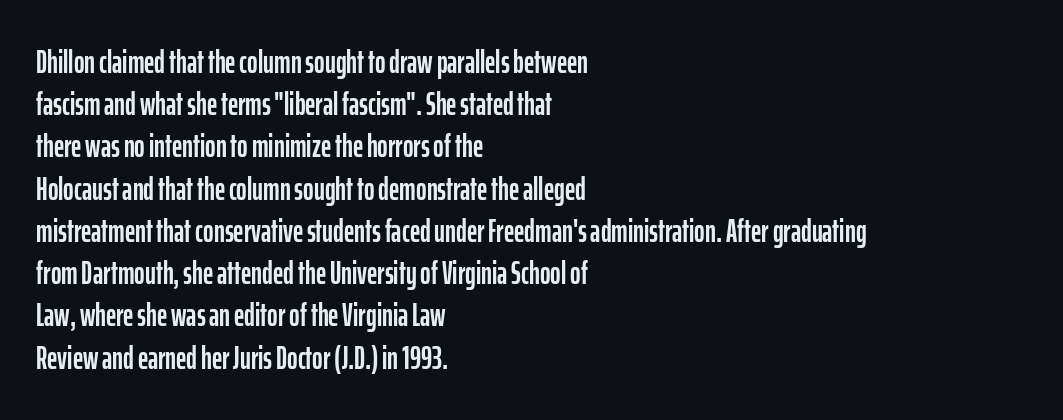
{"serif": "no", "italic": "no", "width": "condensed", "stroke_contrast": "low", "x_height": "medium", "monospaced": "no", "underline": "no", "align": "left", "line_spacing": "normal", "line_spacing_ratio": 1.32, "letter_spacing": "normal", "letter_spacing_em": 0.0, "glyph_px": 32}
